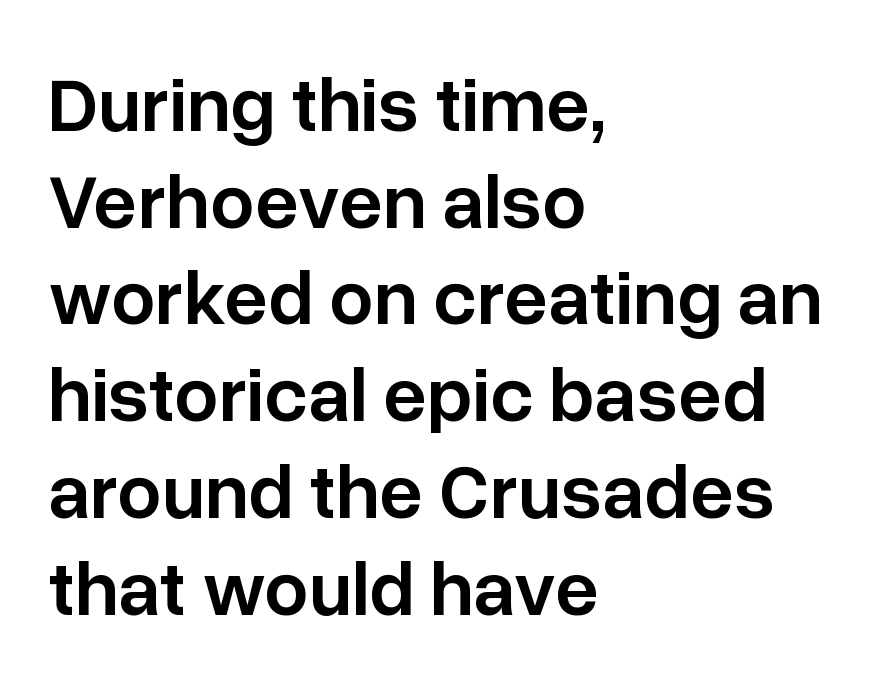
Bold? Not quite — semibold, heavier than regular but stopping short. You could not count columns in this text — the font is proportionally spaced. Notice how the stems are strictly vertical — no italics here. The zone under the glyphs is completely vacant. Typographically, this falls in the sans-serif category. Every row of glyphs begins at an identical x-position on the left.
